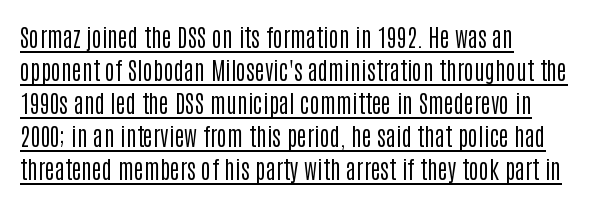
{"italic": "no", "bold": "no", "underline": "yes", "align": "left", "line_spacing": "normal", "line_spacing_ratio": 1.38, "letter_spacing": "normal", "letter_spacing_em": 0.0, "glyph_px": 24}
